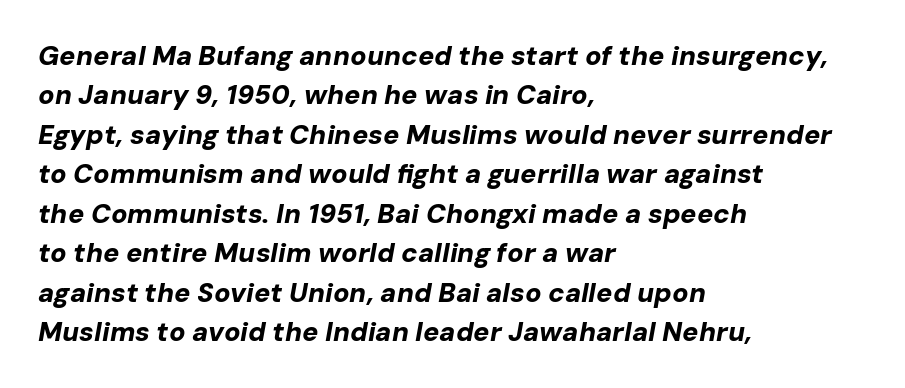
{"italic": "yes", "lean": "right", "slant_degrees": 10, "bold": "yes", "underline": "no", "align": "left", "line_spacing": "normal", "line_spacing_ratio": 1.46, "letter_spacing": "normal", "letter_spacing_em": 0.0, "glyph_px": 27}
